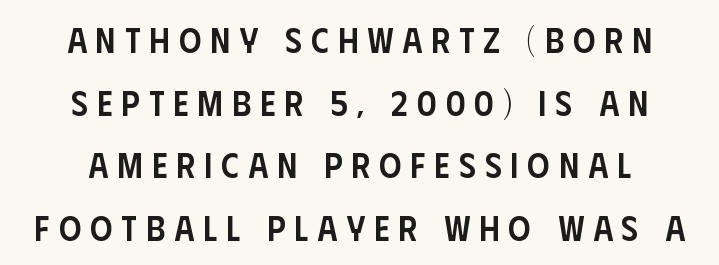
The image shows 35 px semibold, condensed sans-serif type, upright; set centered, line spacing 1.79x, unusually wide letter spacing (+0.26 em), not underlined; low stroke contrast and a large x-height.
